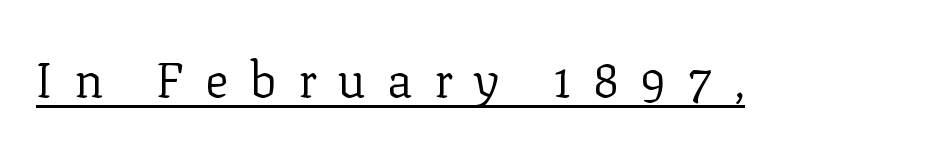
Vertical stems look standard width or narrower in stroke. Compared with typical body copy, the letter spacing here is much looser. Here the designer chose a conventional face with non-uniform glyph widths. The font's upright variant was chosen for this text. Underlined type.
